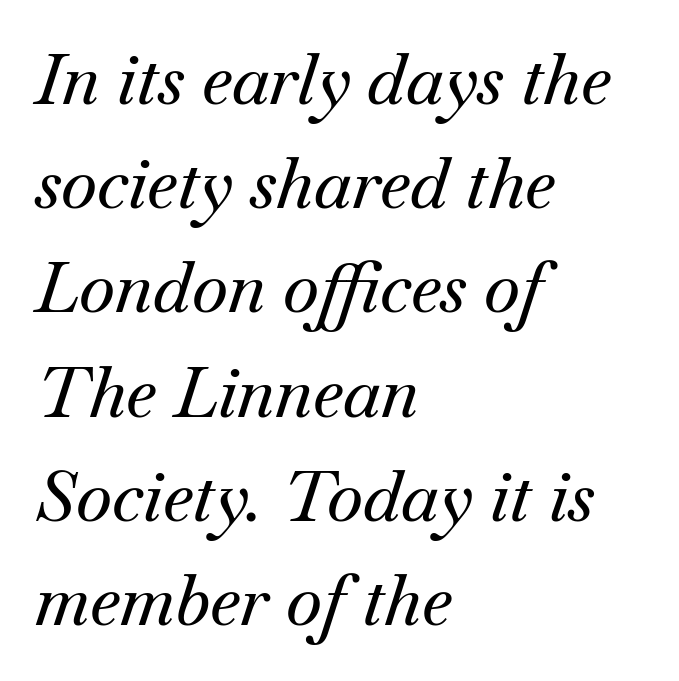
Quick note: interline space is typical. Regarding serifs, this sample has them. Caption: multi-line text, flush left, ragged right. The face used here is proportionally spaced, like ordinary book or web type.
